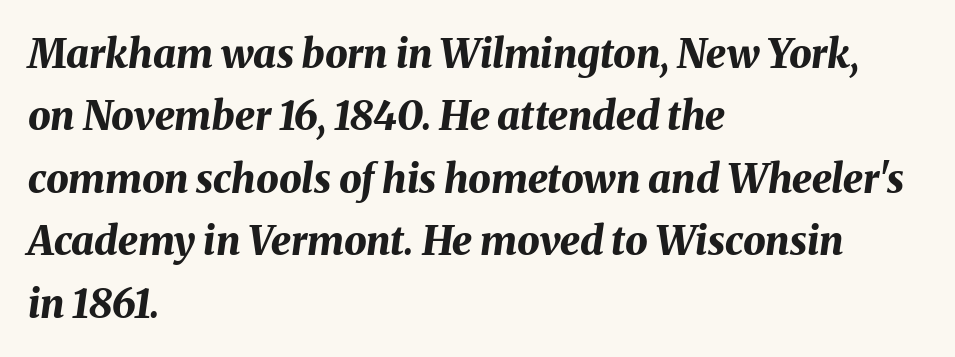
{"italic": "yes", "lean": "right", "slant_degrees": 8, "bold": "yes", "weight": "bold", "width": "normal", "stroke_contrast": "medium", "x_height": "medium", "monospaced": "no", "underline": "no", "align": "left", "line_spacing": "normal", "line_spacing_ratio": 1.56, "letter_spacing": "normal", "letter_spacing_em": 0.0, "glyph_px": 40}
